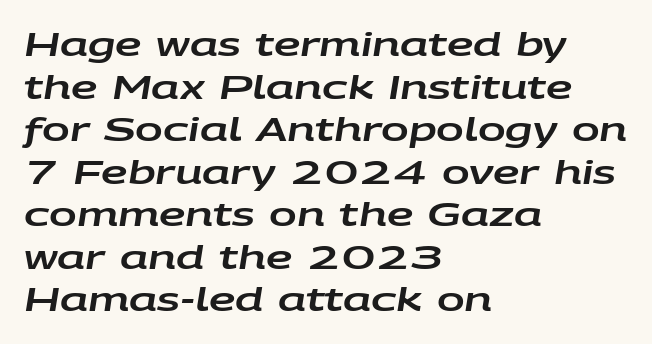
{"italic": "yes", "lean": "right", "slant_degrees": 9, "width": "wide", "stroke_contrast": "low", "x_height": "large", "monospaced": "no", "underline": "no", "align": "left", "line_spacing": "normal", "line_spacing_ratio": 1.29, "letter_spacing": "normal", "letter_spacing_em": 0.0, "glyph_px": 33}
